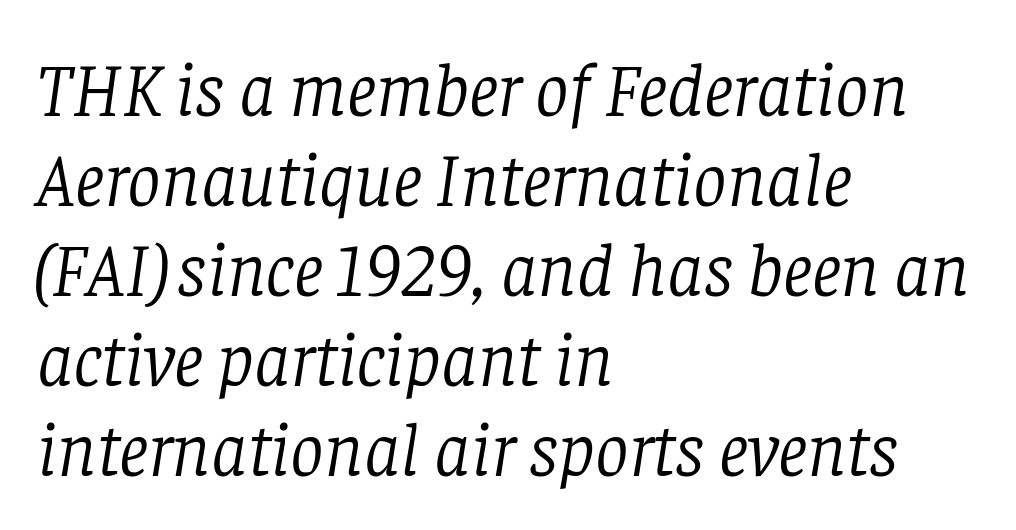
Q: Is the text bold? A: No.
Q: Is the text italic (slanted)? A: Yes, it leans right by about 8 degrees.
Q: Is the typeface a serif or a sans-serif typeface? A: Serif.
Q: Is the text underlined? A: No.
Q: How is the paragraph aligned? A: Left-aligned.
Q: Is the spacing between letters normal or unusually wide? A: Normal.
Q: Width (condensed, normal, or wide)? A: Normal.
Q: Stroke contrast? A: Low.
Q: x-height? A: Large.
Q: Monospaced? A: No.
